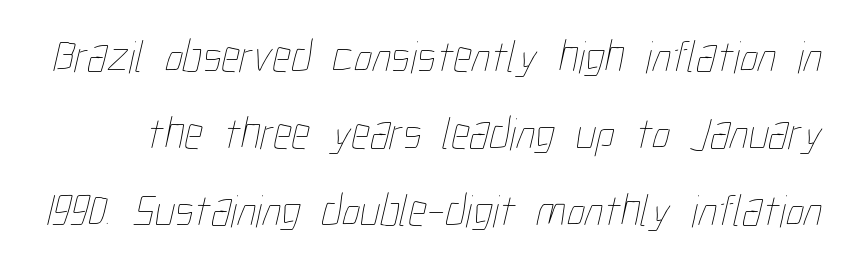
The image shows 46 px thin, condensed type; set normal line spacing (1.67x), normal letter spacing, not underlined; low stroke contrast and a medium x-height.
